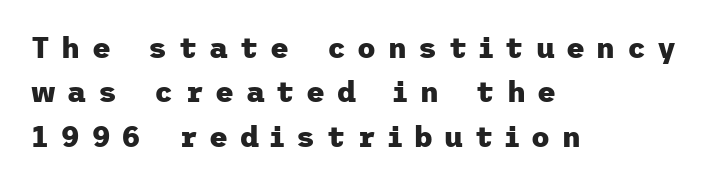
The image shows 29 px heavy sans-serif type, upright; set left-aligned, normal line spacing (1.53x), unusually wide letter spacing (+0.4 em), not underlined; low stroke contrast and a medium x-height.
